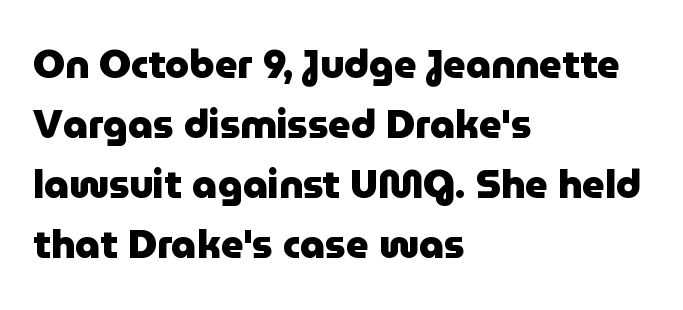
The image shows 39 px heavy sans-serif type, upright; set left-aligned, normal line spacing (1.54x), normal letter spacing, not underlined; low stroke contrast and a medium x-height.
